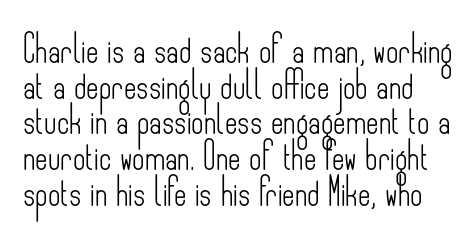
Q: Is the text bold? A: No.
Q: Is the text italic (slanted)? A: No, it is upright.
Q: Is the text underlined? A: No.
Q: Is the spacing between letters normal or unusually wide? A: Normal.
Q: Is the spacing between lines tight, normal or loose? A: Normal.
